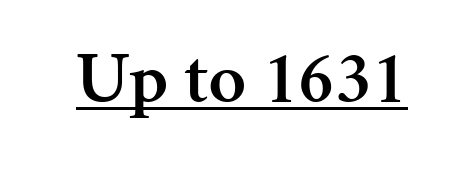
{"serif": "yes", "italic": "no", "bold": "semi", "weight": "semibold", "width": "normal", "stroke_contrast": "medium", "x_height": "medium", "monospaced": "no", "underline": "yes", "letter_spacing": "normal", "letter_spacing_em": 0.0, "glyph_px": 74}
